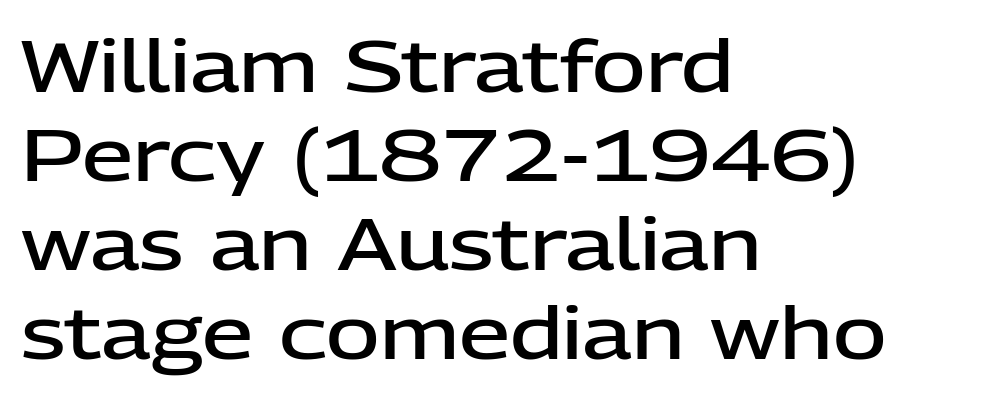
Caption: standard tracking, unaltered. The letters advance in unequal steps, a hallmark of proportional type. Is the type bold? Partly — it's a semibold, heavier than regular but not fully bold. Type without underlining. A typesetter would label this face a sans.
